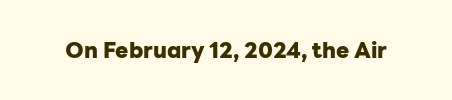
The image shows 22 px bold type, upright; set normal letter spacing, not underlined.
